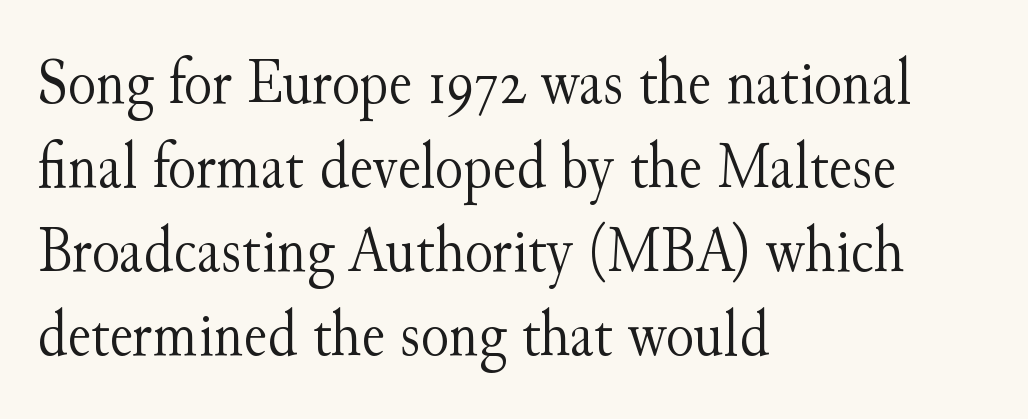
No extra ink here — the face is not bold. Quick note: interline space is typical. Descender tails drop into unmarked territory. Horizontal alignment here is leftward, the default for most running prose.
